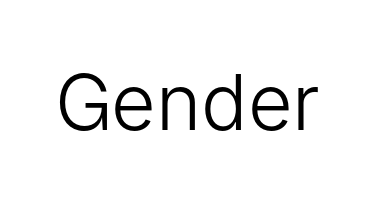
The passage shown has conventional tracking throughout. Each letter keeps its own natural width here, so spacing adapts to shape. Any mark beneath the type? The region is blank. Stroke thickness stays within the range of a standard reading face or lighter. In terms of letterform style, serifs are entirely absent. Nope, not italic — everything's standing straight.
